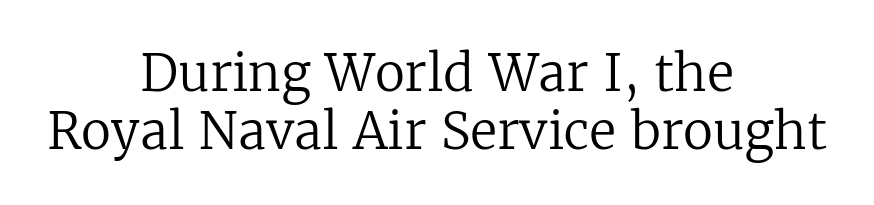
Q: Is the text bold? A: No.
Q: Is the text italic (slanted)? A: No, it is upright.
Q: Is the typeface a serif or a sans-serif typeface? A: Serif.
Q: Is the text underlined? A: No.
Q: How is the paragraph aligned? A: Centered.
Q: Is the spacing between letters normal or unusually wide? A: Normal.
Q: Width (condensed, normal, or wide)? A: Normal.
Q: Stroke contrast? A: Low.
Q: x-height? A: Medium.
Q: Monospaced? A: No.
